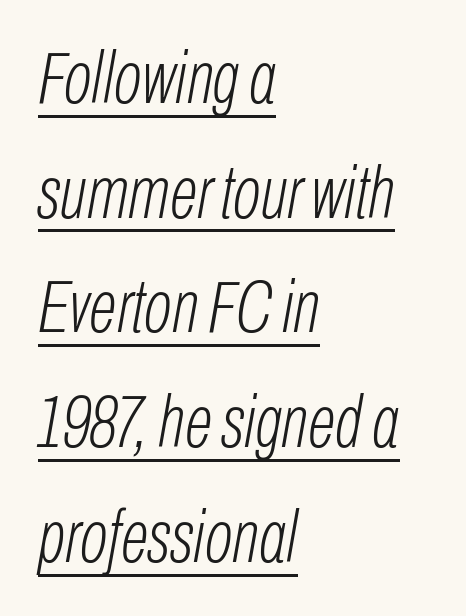
The specimen reads as italic at a glance. Standard letterfit; no display-style spreading of the glyphs. The passage shown is typed in a proportional face where columns would drift. The lettering is marked with a stroke running underneath it.
